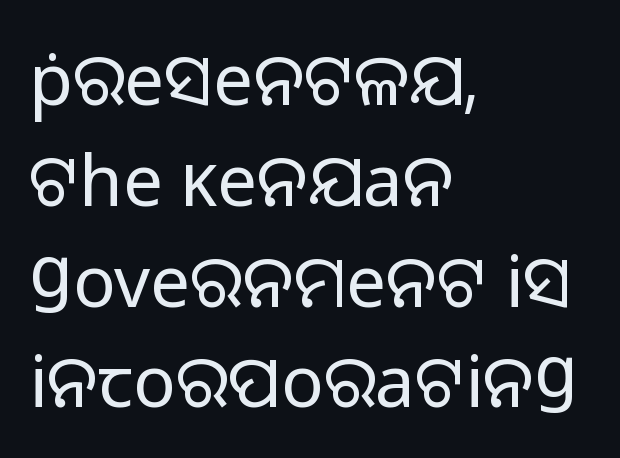
{"serif": "no", "italic": "no", "bold": "no", "weight": "regular", "width": "normal", "stroke_contrast": "low", "x_height": "medium", "monospaced": "no", "underline": "no", "align": "left", "line_spacing": "normal", "line_spacing_ratio": 1.42, "letter_spacing": "normal", "letter_spacing_em": 0.0, "glyph_px": 71}
